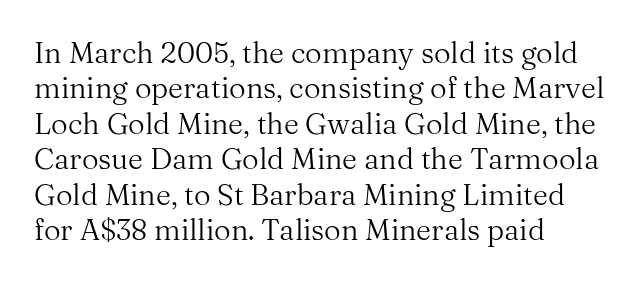
Decoration check: the copy has no underline. The gaps between neighbouring characters are ordinary and unremarkable. The weight would be labelled regular, book, light, or lighter still. If you drew a line through each stem, it would be perfectly vertical. The rendering anchors every line to the left-hand side. You could not count columns in this text — the font is proportionally spaced.
